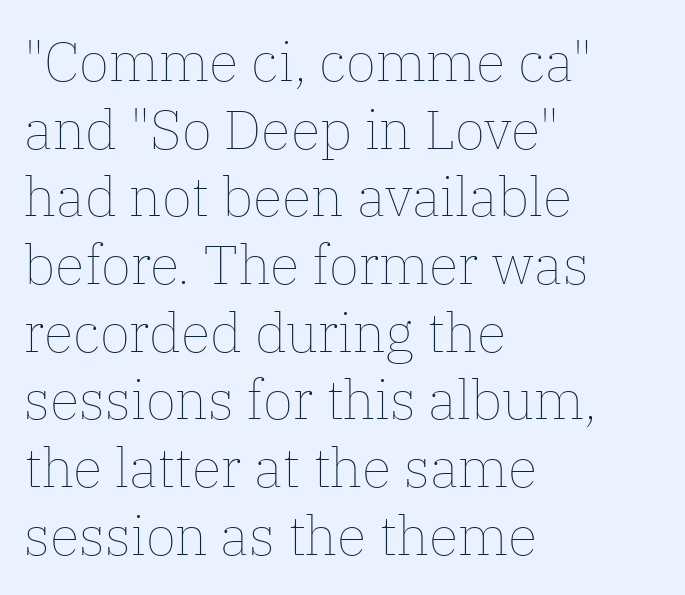
{"italic": "no", "bold": "no", "weight": "thin", "width": "normal", "stroke_contrast": "low", "x_height": "medium", "monospaced": "no", "underline": "no", "align": "left", "line_spacing_ratio": 1.23, "letter_spacing": "normal", "letter_spacing_em": 0.0, "glyph_px": 55}
